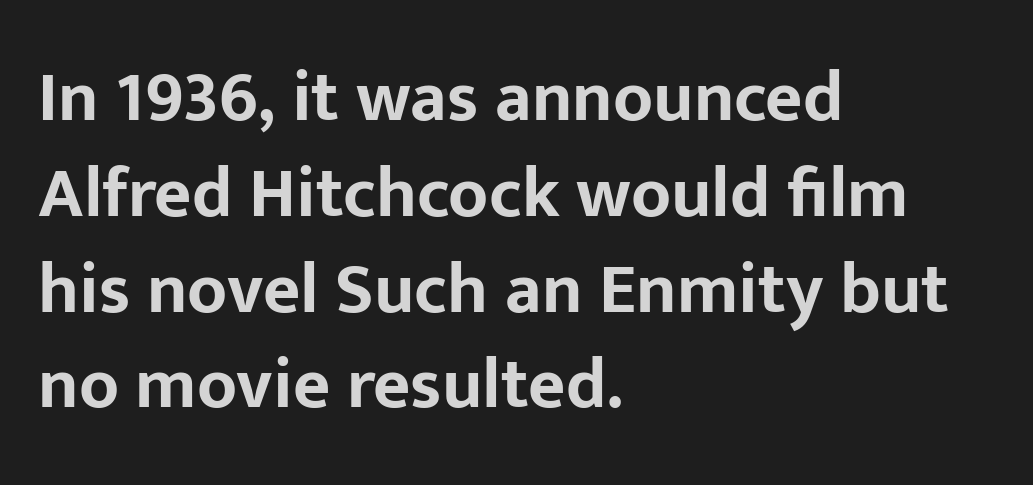
Visually the block forms a straight wall on the left and a jagged coastline on the right. Strokes here are thick enough to call this a true bold. The letters carry no serifs — their stems end cleanly without finishing strokes. A typesetter would call this leading conventional body-copy spacing. If you drew a line through each stem, it would be perfectly vertical.
